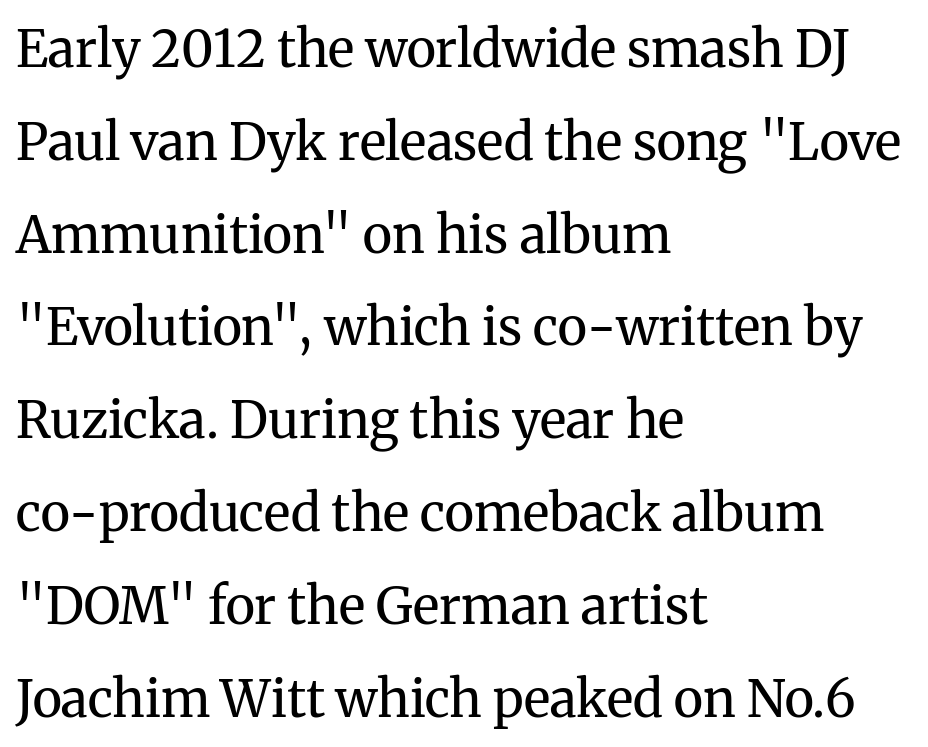
The type is set solid horizontally, with unmodified tracking. Are there feet on the stems? There are — it's a serif. The font sits on the lighter half of the weight spectrum, regular included. Note the varied advance widths — an 'i' is clearly narrower than an 'm'. The font's upright variant was chosen for this text.
